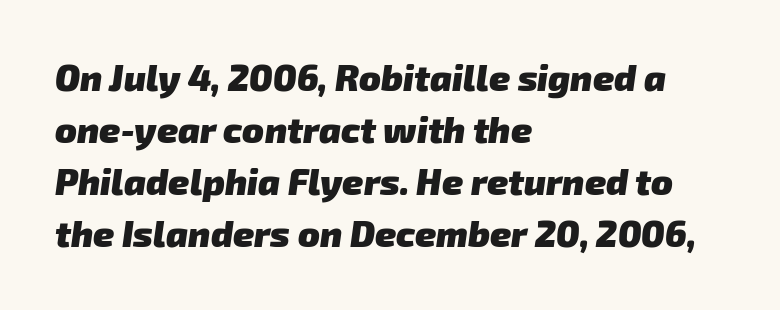
The image shows 36 px heavy sans-serif type; set left-aligned, normal line spacing (1.44x), normal letter spacing, not underlined; low stroke contrast and a medium x-height.
